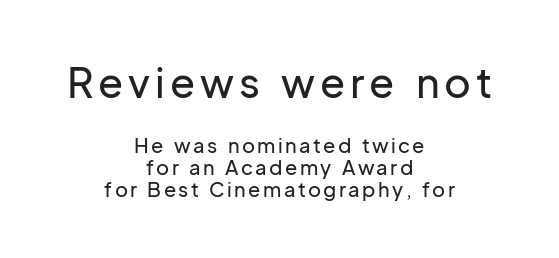
Q: Is the text italic (slanted)? A: No, it is upright.
Q: Is the typeface a serif or a sans-serif typeface? A: Sans-serif.
Q: Is the text underlined? A: No.
Q: How is the paragraph aligned? A: Centered.
Q: Is the spacing between lines tight, normal or loose? A: Tight.
Q: Which block of text is set in a larger size, the first (top) or the second (bottom)? A: The first (top) one.
Q: Width (condensed, normal, or wide)? A: Normal.
Q: Stroke contrast? A: Low.
Q: x-height? A: Medium.
Q: Monospaced? A: No.
